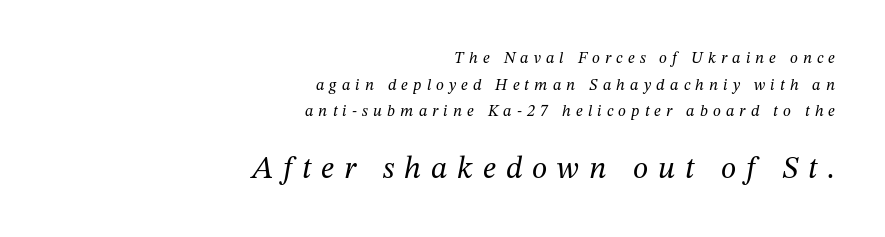
The image shows 31 px regular-weight serif type, italic (leaning right); set right-aligned, normal line spacing (1.66x), unusually wide letter spacing (+0.32 em), not underlined; the second (bottom) block is 1.94x larger; medium stroke contrast and a medium x-height.
